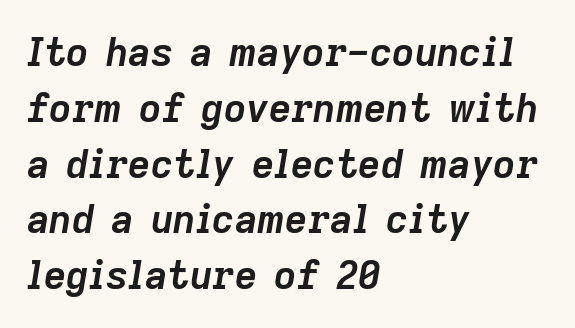
{"italic": "yes", "lean": "right", "slant_degrees": 9, "bold": "yes", "weight": "semibold", "width": "normal", "stroke_contrast": "low", "x_height": "medium", "monospaced": "no", "underline": "no", "align": "left", "line_spacing": "normal", "line_spacing_ratio": 1.43, "letter_spacing": "normal", "letter_spacing_em": 0.0, "glyph_px": 39}
